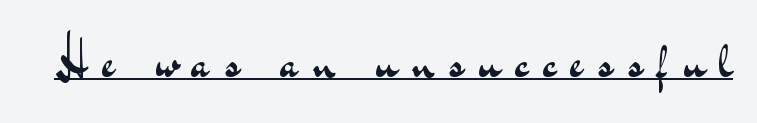
Q: Is the text bold? A: No.
Q: Is the text italic (slanted)? A: Yes.
Q: Is the typeface a serif or a sans-serif typeface? A: Sans-serif.
Q: Is the text underlined? A: Yes.
Q: Is the spacing between letters normal or unusually wide? A: Unusually wide.
Q: Width (condensed, normal, or wide)? A: Wide.
Q: Stroke contrast? A: Medium.
Q: x-height? A: Small.
Q: Monospaced? A: No.
